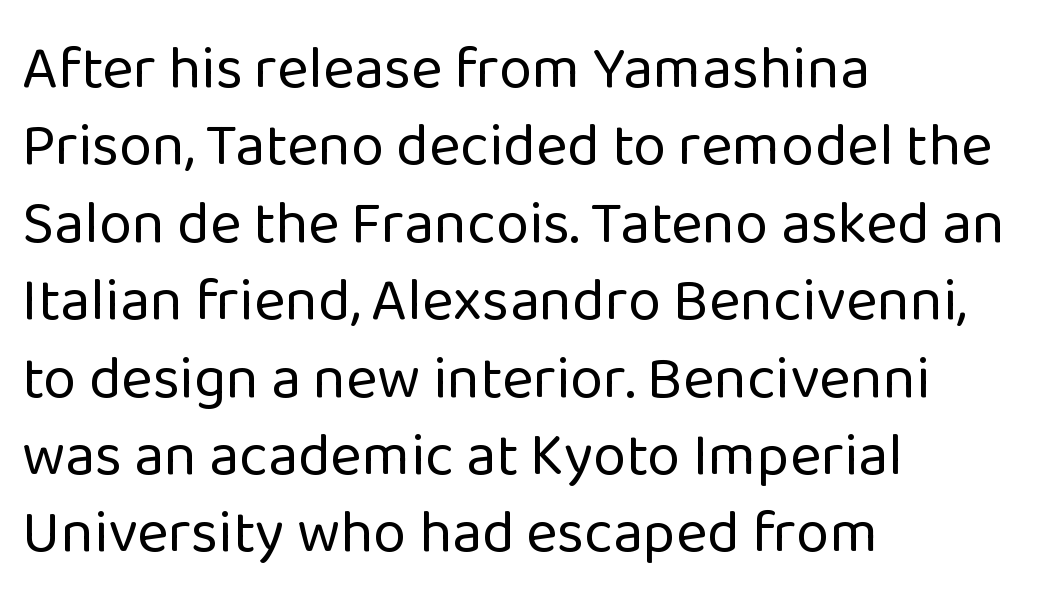
The rows are spaced the way most documents space them. The foot of each line stays bare and open. Where is the straight margin? On the left. Posture: vertical. No extra ink here — the face is not bold. The rendering uses natural spacing where letterforms have individual widths.
